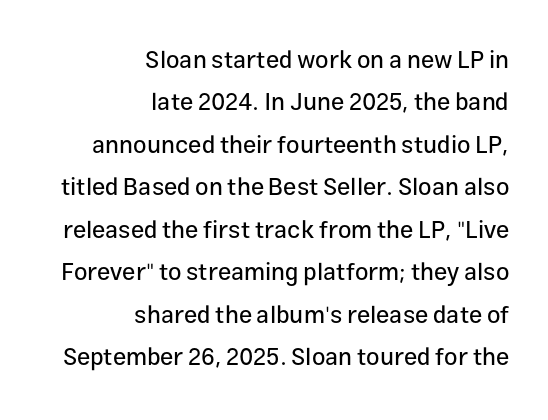
The image shows 24 px text type, upright; set right-aligned, line spacing 1.77x, normal letter spacing, not underlined.
